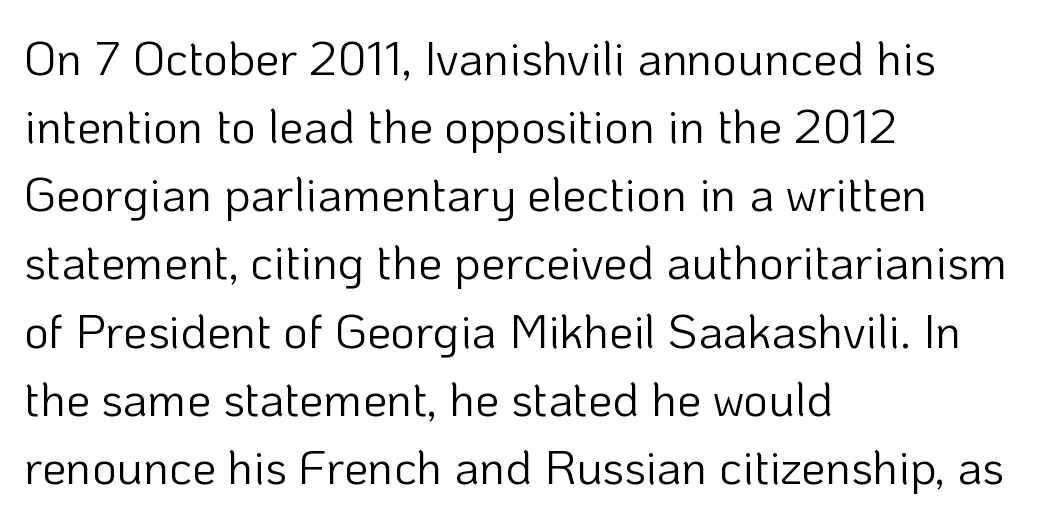
The image shows 48 px light sans-serif type, upright; set left-aligned, normal line spacing (1.42x), normal letter spacing, not underlined; low stroke contrast and a medium x-height.
